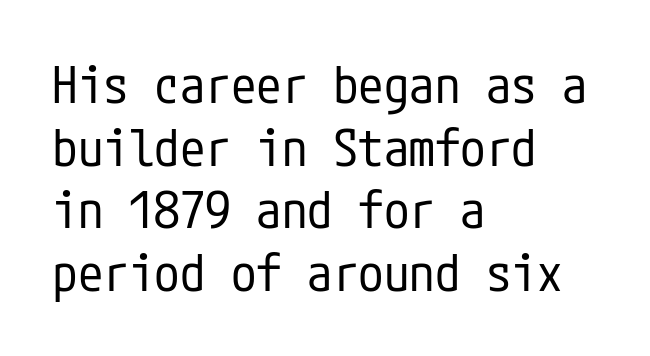
Q: Is the text bold? A: No.
Q: Is the text italic (slanted)? A: No, it is upright.
Q: Is the typeface a serif or a sans-serif typeface? A: Sans-serif.
Q: Is the text underlined? A: No.
Q: How is the paragraph aligned? A: Left-aligned.
Q: Is the spacing between letters normal or unusually wide? A: Normal.
Q: Width (condensed, normal, or wide)? A: Condensed.
Q: Stroke contrast? A: Low.
Q: x-height? A: Medium.
